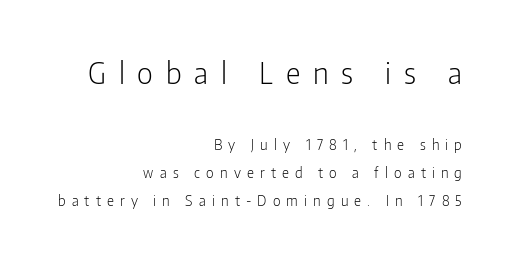
{"serif": "no", "italic": "no", "bold": "no", "weight": "light", "width": "condensed", "stroke_contrast": "low", "x_height": "medium", "monospaced": "no", "underline": "no", "align": "right", "line_spacing": "loose", "line_spacing_ratio": 2.0, "letter_spacing": "wide", "letter_spacing_em": 0.44, "larger_block": "first", "size_ratio": 2.07, "glyph_px": 29}
